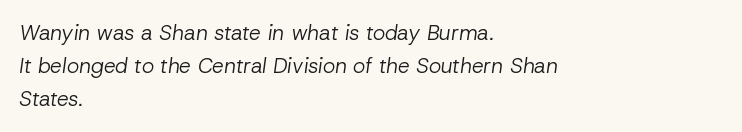
{"italic": "yes", "lean": "right", "slant_degrees": 8, "bold": "no", "underline": "no", "align": "left", "line_spacing": "normal", "line_spacing_ratio": 1.57, "letter_spacing": "normal", "letter_spacing_em": 0.0, "glyph_px": 21}
